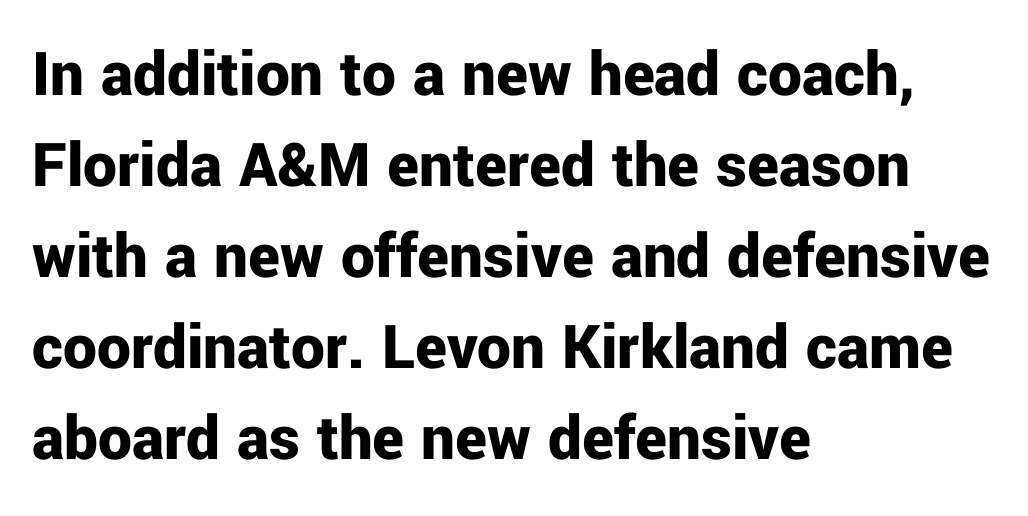
{"serif": "no", "italic": "no", "bold": "yes", "weight": "bold", "width": "normal", "stroke_contrast": "low", "x_height": "medium", "monospaced": "no", "underline": "no", "align": "left", "line_spacing": "normal", "line_spacing_ratio": 1.36, "letter_spacing": "normal", "letter_spacing_em": 0.0, "glyph_px": 67}
